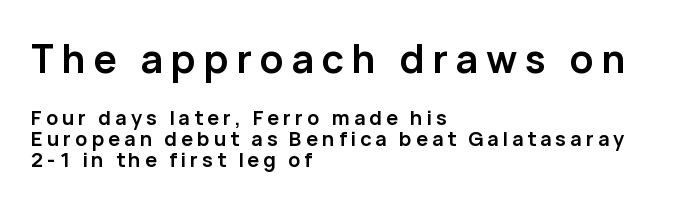
The rendering uses natural spacing where letterforms have individual widths. Unlike a traditional serif, this face leaves its strokes unadorned. Style check: upright. Plenty of ink on the page — the face is bold. Nobody drew a line under any word here. Compared with typical body copy, the letter spacing here is much looser.
